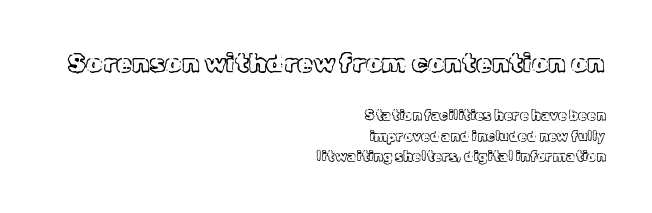
The image shows 26 px text type, upright; set right-aligned, normal line spacing (1.47x), normal letter spacing, not underlined; the first (top) block is 1.86x larger.
